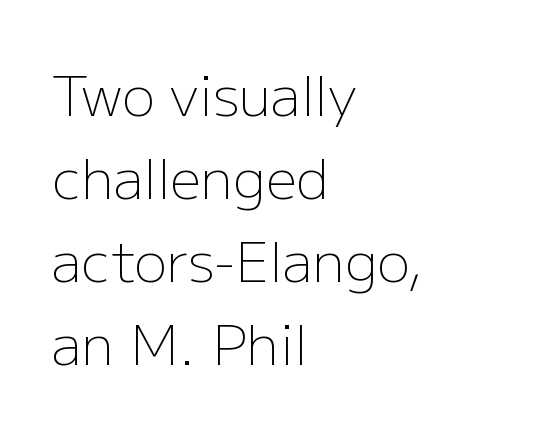
Between one letter and the next there's only the usual sliver of space. Think of a printed novel: that variable character pitch is what you see here. This sample keeps an unexceptional amount of space between lines. Regarding serifs, this sample does without them. These lines are set flush left with a ragged right edge. Descender tails drop into unmarked territory.
